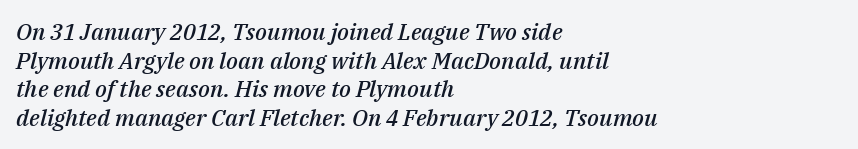
The image shows 23 px text type, italic (leaning right); set left-aligned, line spacing 1.24x, normal letter spacing, not underlined.
